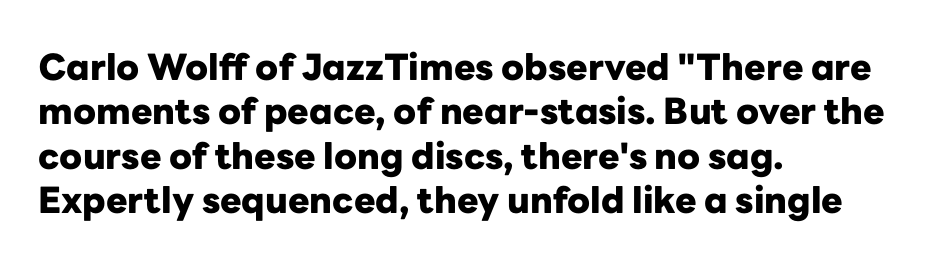
{"serif": "no", "italic": "no", "bold": "yes", "weight": "heavy", "width": "normal", "stroke_contrast": "low", "x_height": "medium", "monospaced": "no", "underline": "no", "align": "left", "line_spacing_ratio": 1.23, "letter_spacing": "normal", "letter_spacing_em": 0.0, "glyph_px": 36}
